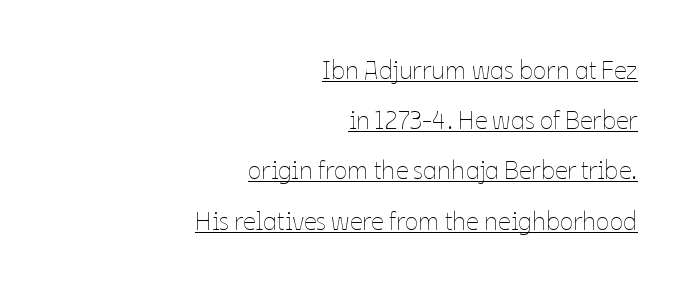
Unbolded letterforms with no extra heft. Loosely led — the rows are spread out. The face used here appears with an underline applied. Typeset ragged left — the right edge is the straight one. No italicization has been applied; the sample stays upright. Short note: letters normally spaced.
